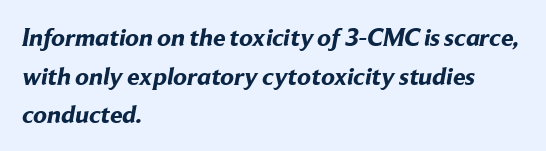
{"bold": "yes", "underline": "no", "align": "left", "line_spacing": "normal", "line_spacing_ratio": 1.55, "letter_spacing": "normal", "letter_spacing_em": 0.0, "glyph_px": 25}
